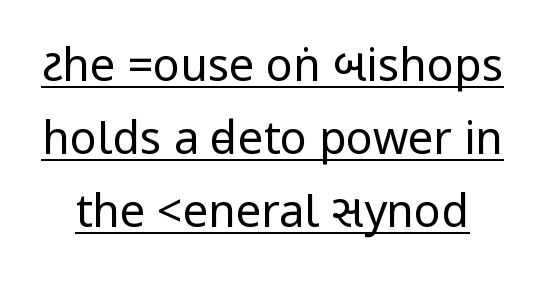
The image shows 45 px regular-weight, condensed sans-serif type, upright; set normal line spacing (1.62x), normal letter spacing, underlined; low stroke contrast.
